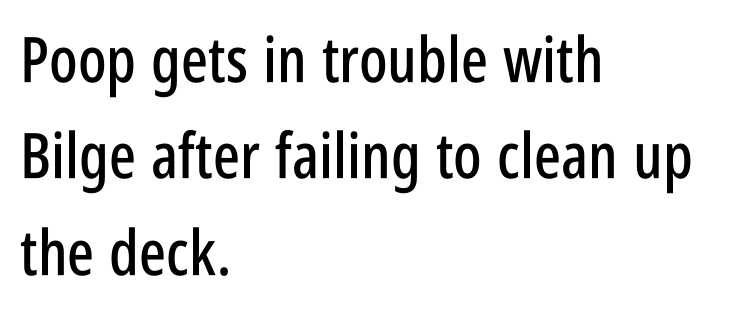
Q: Is the text italic (slanted)? A: No, it is upright.
Q: Is the typeface a serif or a sans-serif typeface? A: Sans-serif.
Q: Is the text underlined? A: No.
Q: How is the paragraph aligned? A: Left-aligned.
Q: Is the spacing between letters normal or unusually wide? A: Normal.
Q: Is the spacing between lines tight, normal or loose? A: Normal.
Q: Width (condensed, normal, or wide)? A: Condensed.
Q: Stroke contrast? A: Low.
Q: x-height? A: Large.
Q: Monospaced? A: No.
